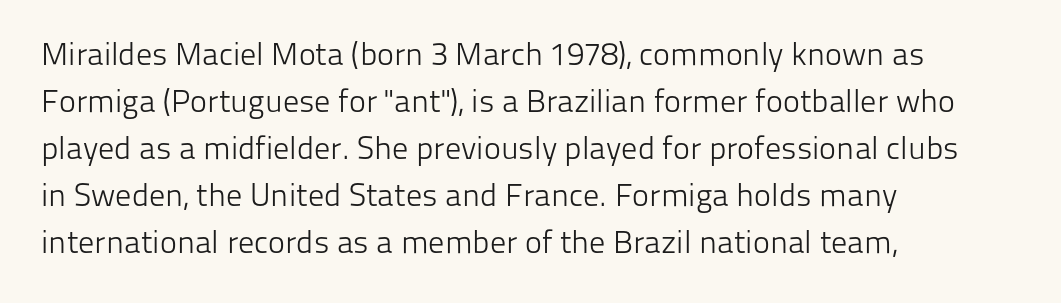
Vertical strokes here are truly vertical. Students, note that the glyphs here touch the page at normal intervals. The rendering uses natural spacing where letterforms have individual widths. Quick note: underline off. Letterform terminals end flat and unadorned throughout the passage.
